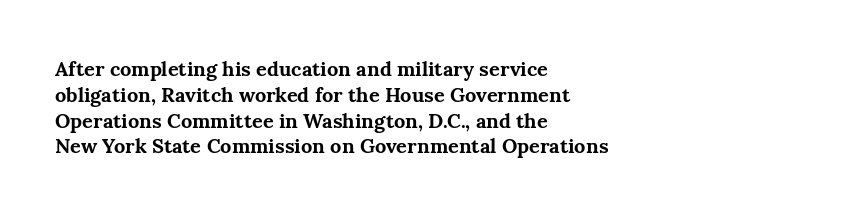
A typesetter would call this zero additional tracking. A classic flush-left, rag-right setting is used for this passage. The letters stand upright; this is a roman face. The glyphs are unaccompanied by any horizontal stroke below them. Line spacing here is normal.
